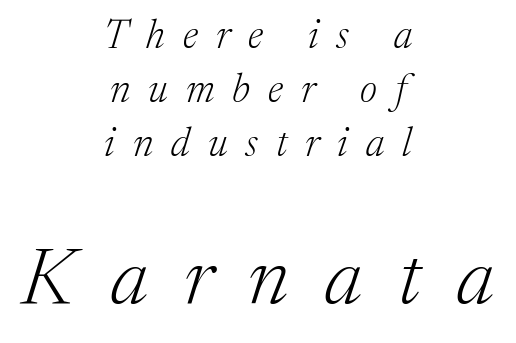
The image shows 80 px light serif type, italic (leaning right); set centered, normal line spacing (1.35x), unusually wide letter spacing (+0.45 em), not underlined; the second (bottom) block is 2.0x larger; medium stroke contrast and a medium x-height.
